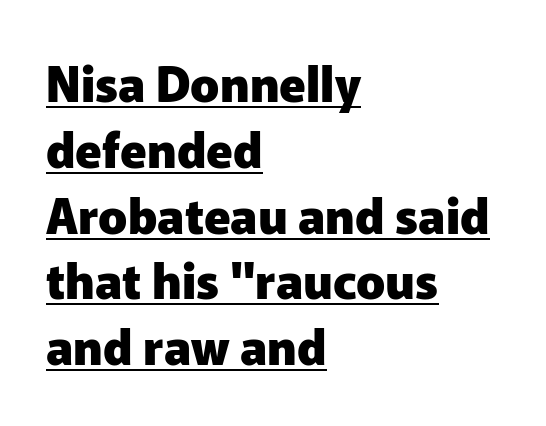
{"serif": "no", "italic": "no", "bold": "yes", "weight": "heavy", "width": "normal", "stroke_contrast": "low", "x_height": "medium", "monospaced": "no", "underline": "yes", "align": "left", "line_spacing": "normal", "line_spacing_ratio": 1.37, "letter_spacing": "normal", "letter_spacing_em": 0.0, "glyph_px": 48}
